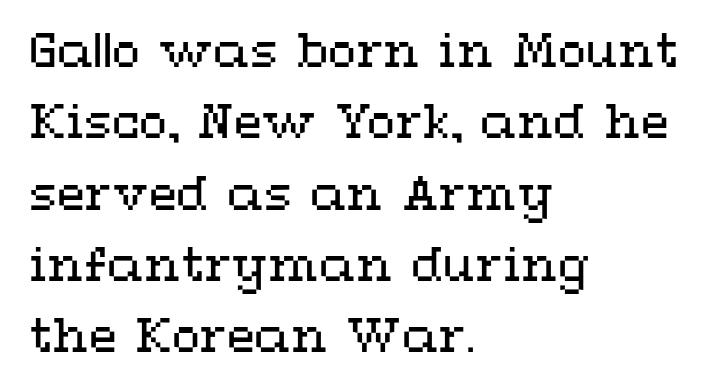
The image shows 46 px regular-weight, wide type, upright; set left-aligned, normal line spacing (1.55x), normal letter spacing, not underlined; medium stroke contrast and a medium x-height.
